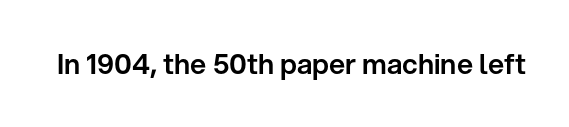
Q: Is the text italic (slanted)? A: No, it is upright.
Q: Is the typeface a serif or a sans-serif typeface? A: Sans-serif.
Q: Is the text underlined? A: No.
Q: Is the spacing between letters normal or unusually wide? A: Normal.
Q: Width (condensed, normal, or wide)? A: Normal.
Q: Stroke contrast? A: Low.
Q: x-height? A: Medium.
Q: Monospaced? A: No.
